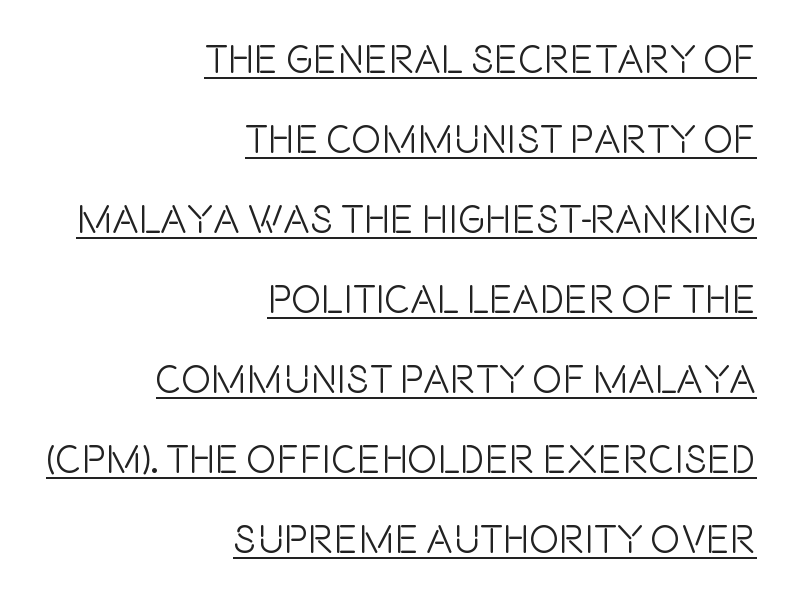
{"serif": "no", "italic": "no", "bold": "no", "weight": "light", "width": "condensed", "stroke_contrast": "low", "x_height": "large", "monospaced": "no", "underline": "yes", "align": "right", "line_spacing": "loose", "line_spacing_ratio": 2.0, "letter_spacing": "normal", "letter_spacing_em": 0.0, "glyph_px": 40}
